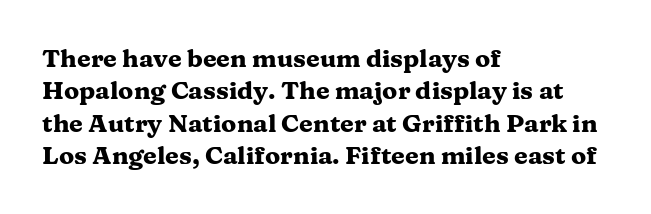
Q: Is the text bold? A: Yes.
Q: Is the text italic (slanted)? A: No, it is upright.
Q: Is the text underlined? A: No.
Q: How is the paragraph aligned? A: Left-aligned.
Q: Is the spacing between letters normal or unusually wide? A: Normal.
Q: Is the spacing between lines tight, normal or loose? A: Normal.
